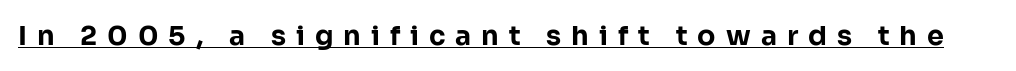
{"italic": "no", "bold": "yes", "underline": "yes", "letter_spacing": "wide", "letter_spacing_em": 0.37, "glyph_px": 27}
